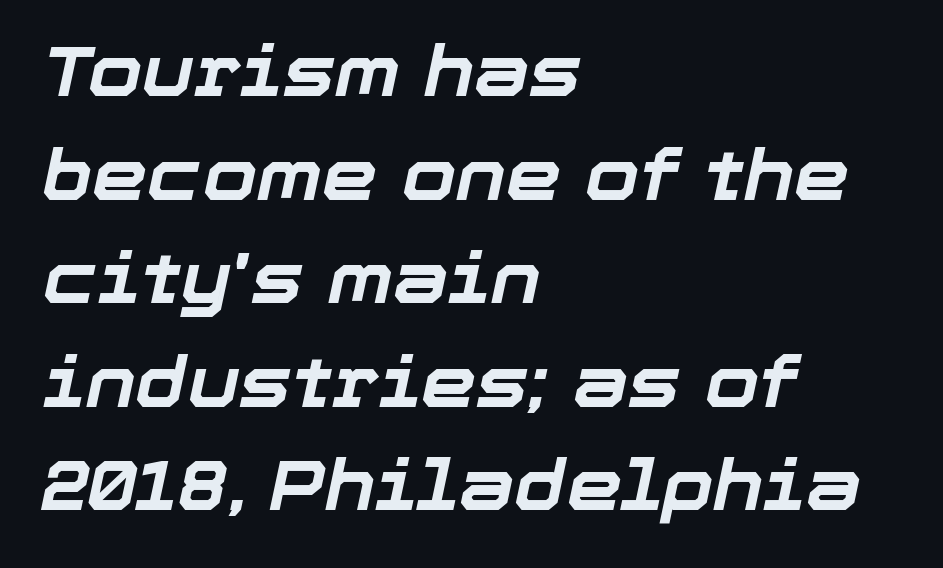
{"italic": "yes", "lean": "right", "slant_degrees": 12, "bold": "yes", "weight": "bold", "width": "normal", "stroke_contrast": "low", "x_height": "medium", "monospaced": "no", "underline": "no", "align": "left", "line_spacing": "normal", "line_spacing_ratio": 1.48, "letter_spacing": "normal", "letter_spacing_em": 0.0, "glyph_px": 70}
